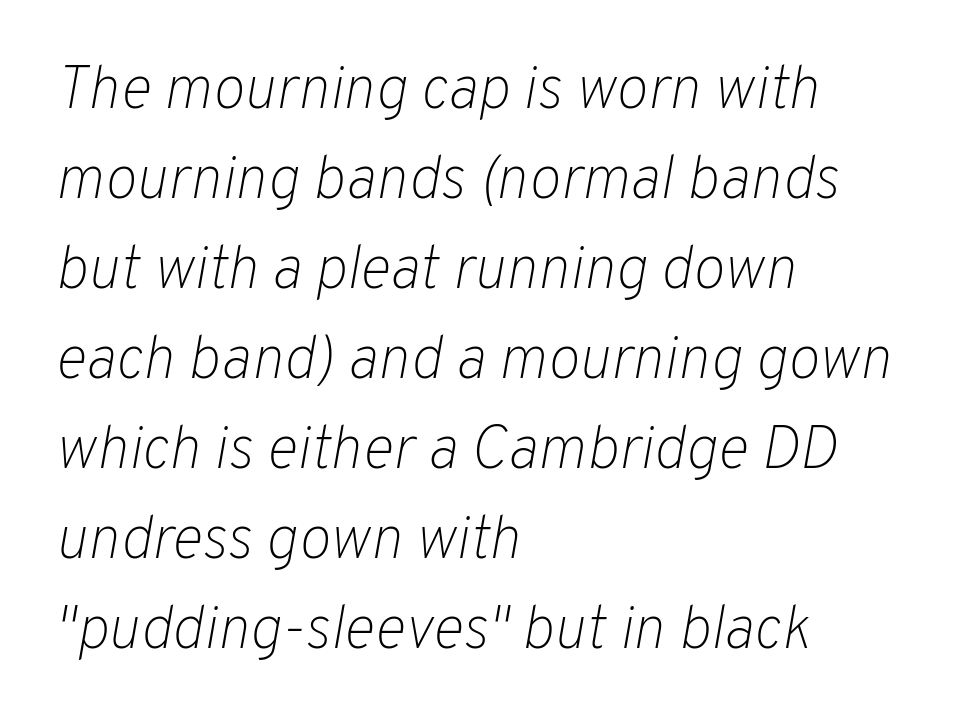
Q: Is the text bold? A: No.
Q: Is the text italic (slanted)? A: Yes, it leans right by about 10 degrees.
Q: Is the text underlined? A: No.
Q: How is the paragraph aligned? A: Left-aligned.
Q: Is the spacing between letters normal or unusually wide? A: Normal.
Q: Is the spacing between lines tight, normal or loose? A: Normal.
Q: Width (condensed, normal, or wide)? A: Normal.
Q: Stroke contrast? A: Low.
Q: x-height? A: Medium.
Q: Monospaced? A: No.
